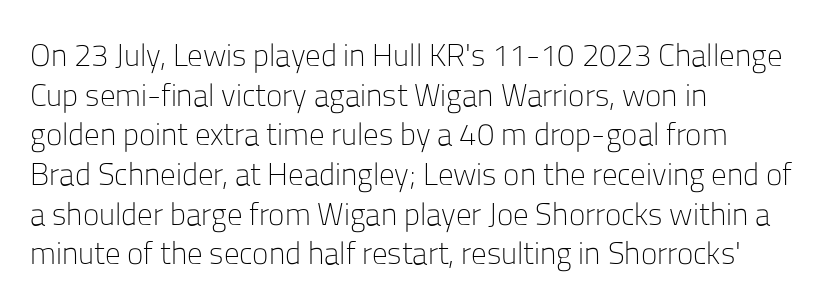
{"serif": "no", "italic": "no", "bold": "no", "weight": "light", "width": "normal", "stroke_contrast": "low", "x_height": "medium", "monospaced": "no", "underline": "no", "align": "left", "line_spacing": "normal", "line_spacing_ratio": 1.28, "letter_spacing": "normal", "letter_spacing_em": 0.0, "glyph_px": 31}
